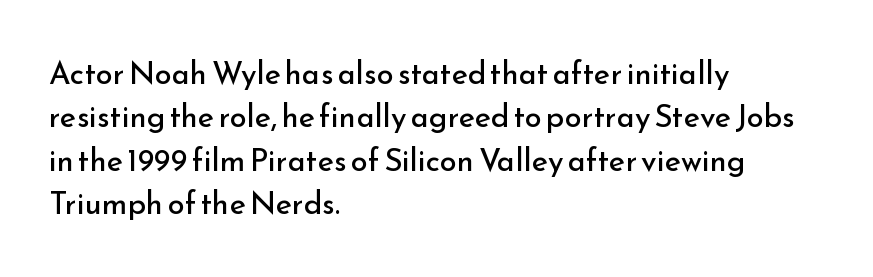
The image shows 31 px regular-weight sans-serif type, upright; set left-aligned, normal line spacing (1.4x), normal letter spacing, not underlined; low stroke contrast and a small x-height.
